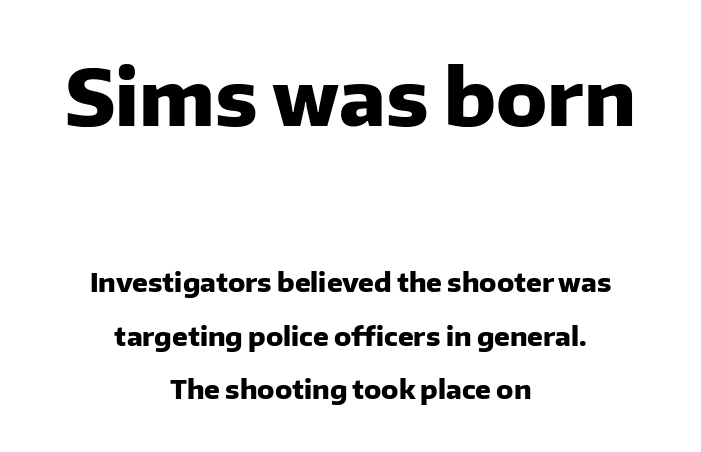
{"serif": "no", "italic": "no", "bold": "yes", "weight": "heavy", "width": "normal", "stroke_contrast": "low", "x_height": "medium", "monospaced": "no", "underline": "no", "align": "center", "line_spacing": "loose", "line_spacing_ratio": 2.05, "letter_spacing": "normal", "letter_spacing_em": 0.0, "larger_block": "first", "size_ratio": 2.96, "glyph_px": 77}
